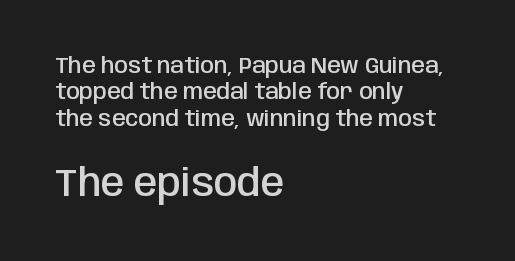
{"serif": "no", "italic": "no", "bold": "semi", "weight": "semibold", "width": "condensed", "stroke_contrast": "low", "x_height": "large", "monospaced": "no", "underline": "no", "align": "left", "line_spacing_ratio": 1.2, "letter_spacing": "normal", "letter_spacing_em": 0.0, "larger_block": "second", "size_ratio": 1.73, "glyph_px": 38}
